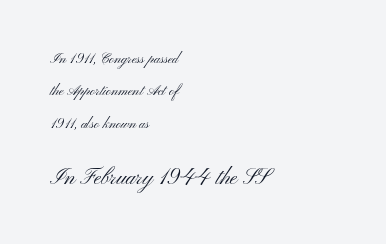
The image shows 22 px text type; set left-aligned, loose line spacing (2.32x), normal letter spacing, not underlined; the second (bottom) block is 1.57x larger.
